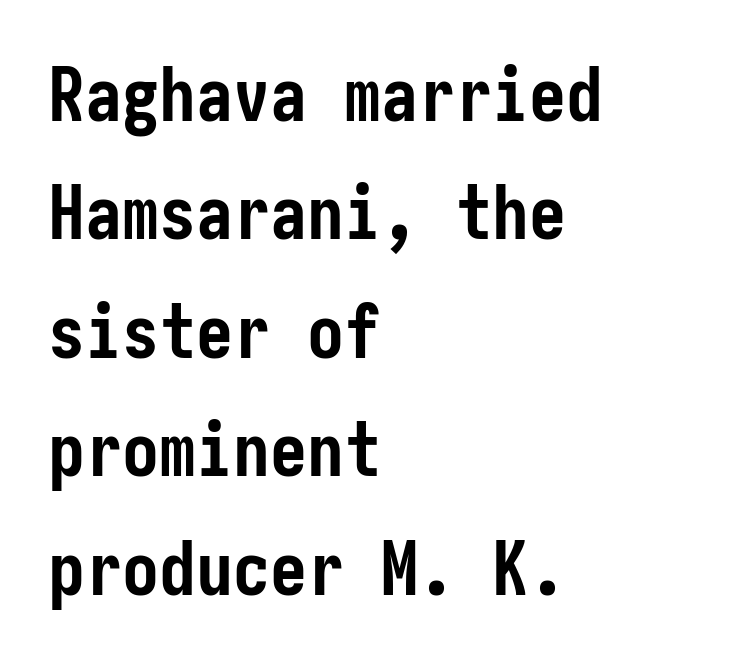
{"serif": "no", "italic": "no", "bold": "yes", "weight": "semibold", "width": "condensed", "stroke_contrast": "low", "x_height": "medium", "underline": "no", "align": "left", "line_spacing": "normal", "line_spacing_ratio": 1.6, "letter_spacing": "normal", "letter_spacing_em": 0.0, "glyph_px": 74}
